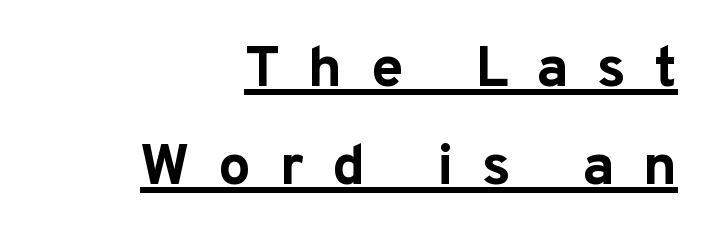
The font's upright variant was chosen for this text. Check where the strokes stop: nothing finishes them off — pure sans. Stroke thickness is high; the sample reads as a true bold. Spacing verdict: proportional, widths tailored to each character. Has an underline been added? It has. Words appear elongated and porous because spacing is wide.
